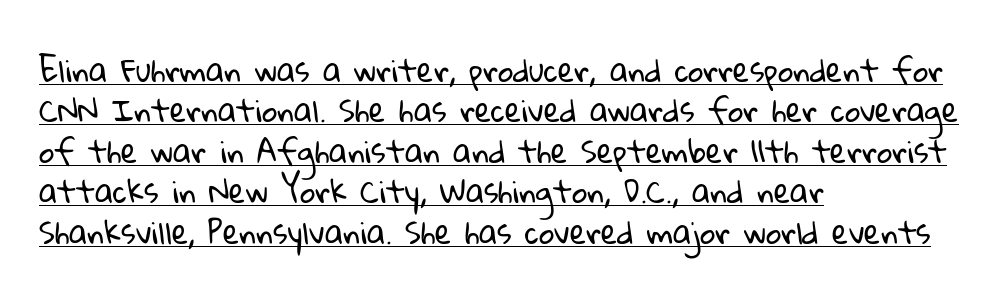
The image shows 30 px regular-weight sans-serif type; set left-aligned, normal line spacing (1.35x), normal letter spacing, underlined; low stroke contrast and a medium x-height.
